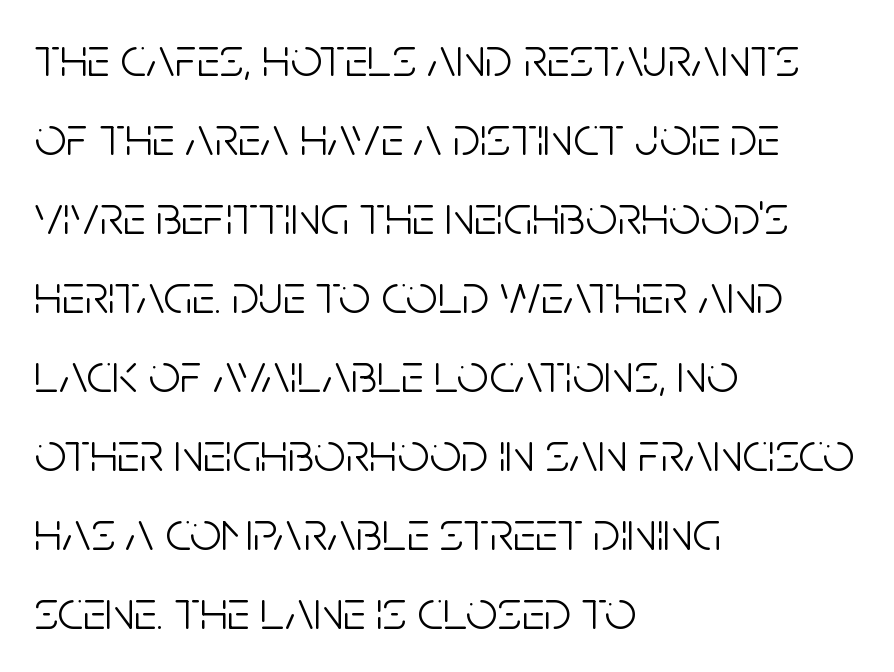
{"serif": "no", "italic": "no", "bold": "no", "weight": "light", "width": "condensed", "stroke_contrast": "low", "x_height": "large", "monospaced": "no", "underline": "no", "align": "left", "line_spacing": "normal", "line_spacing_ratio": 1.41, "letter_spacing": "normal", "letter_spacing_em": 0.0, "glyph_px": 56}
